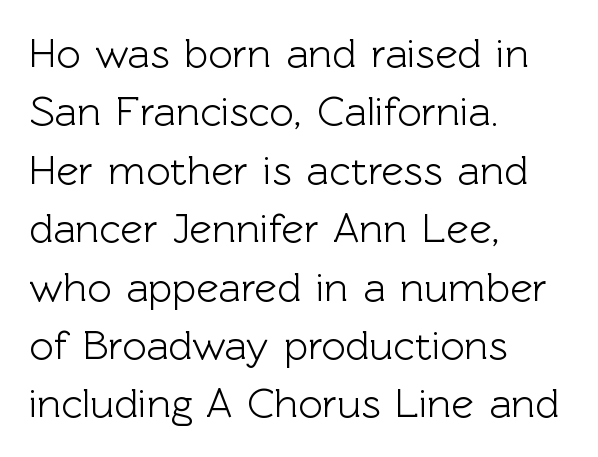
{"serif": "no", "italic": "no", "width": "normal", "x_height": "medium", "monospaced": "no", "underline": "no", "align": "left", "line_spacing": "normal", "line_spacing_ratio": 1.39, "letter_spacing": "normal", "letter_spacing_em": 0.0, "glyph_px": 42}
